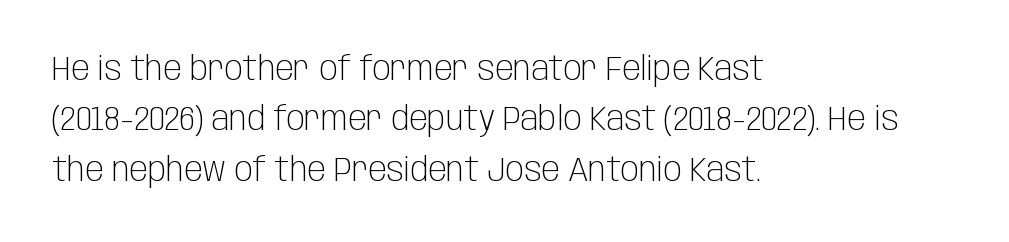
The image shows 34 px light, condensed sans-serif type, upright; set left-aligned, normal line spacing (1.48x), normal letter spacing, not underlined; low stroke contrast and a large x-height.
